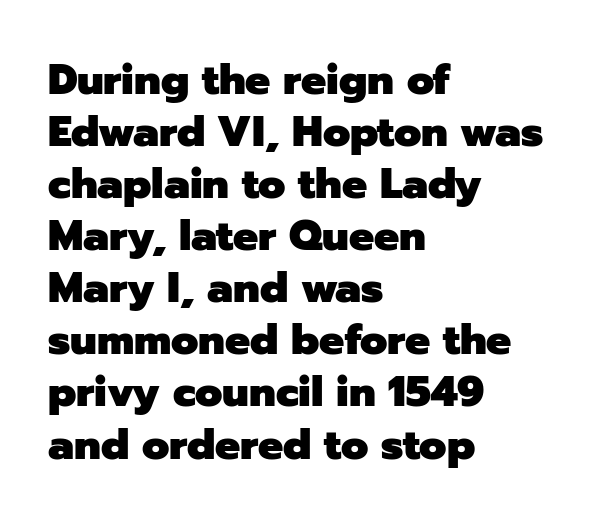
Q: Is the text bold? A: Yes.
Q: Is the text italic (slanted)? A: No, it is upright.
Q: Is the typeface a serif or a sans-serif typeface? A: Sans-serif.
Q: Is the text underlined? A: No.
Q: How is the paragraph aligned? A: Left-aligned.
Q: Is the spacing between letters normal or unusually wide? A: Normal.
Q: Width (condensed, normal, or wide)? A: Normal.
Q: Stroke contrast? A: Low.
Q: x-height? A: Medium.
Q: Monospaced? A: No.
